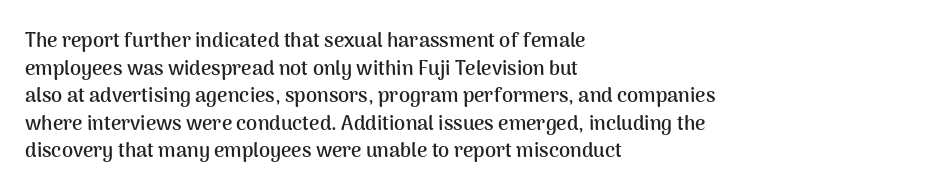
The image shows 20 px bold type, upright; set left-aligned, normal line spacing (1.38x), normal letter spacing, not underlined.
